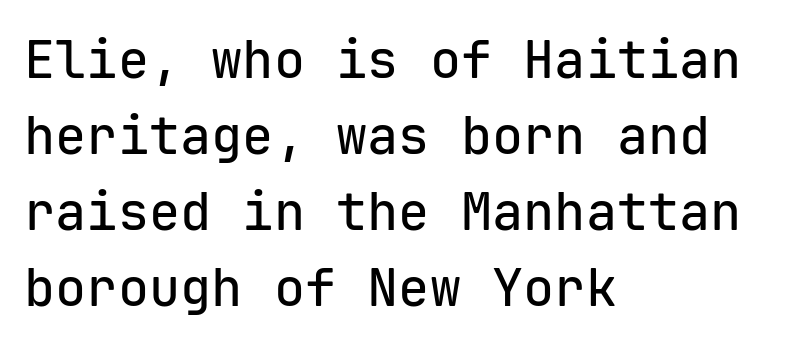
This rendering leaves character spacing at its baseline value. A sans-serif font was chosen for this passage. The passage shown stacks its lines at a standard gap. Nope, not italic — everything's standing straight. The paragraph has a hard left edge and a soft right edge. Fixed-width glyphs throughout — classic coding-font behaviour.
